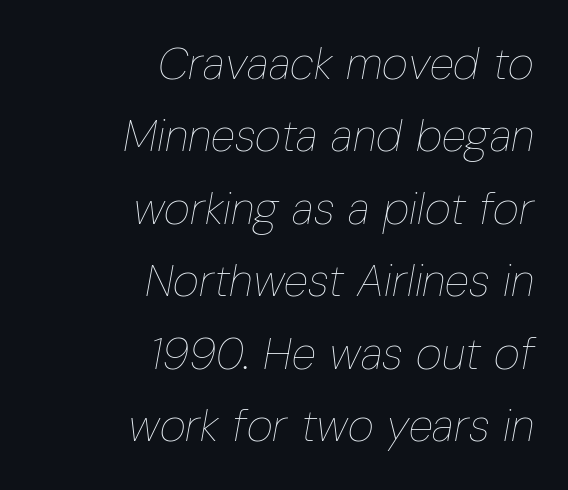
Q: Is the text bold? A: No.
Q: Is the text italic (slanted)? A: Yes, it leans right by about 10 degrees.
Q: Is the text underlined? A: No.
Q: How is the paragraph aligned? A: Right-aligned.
Q: Is the spacing between letters normal or unusually wide? A: Normal.
Q: Is the spacing between lines tight, normal or loose? A: Normal.
Q: Width (condensed, normal, or wide)? A: Condensed.
Q: Stroke contrast? A: Low.
Q: x-height? A: Medium.
Q: Monospaced? A: No.
